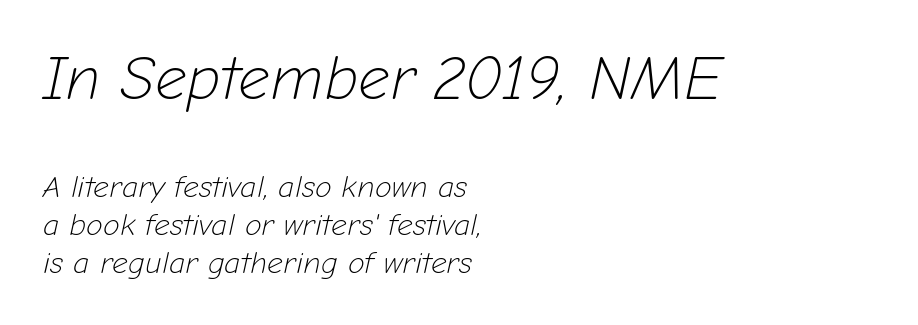
{"italic": "yes", "lean": "right", "slant_degrees": 12, "bold": "no", "weight": "light", "width": "normal", "stroke_contrast": "low", "x_height": "medium", "monospaced": "no", "underline": "no", "align": "left", "line_spacing_ratio": 1.23, "letter_spacing": "normal", "letter_spacing_em": 0.0, "larger_block": "first", "size_ratio": 2.0, "glyph_px": 62}
